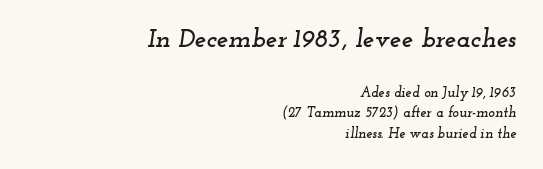
The text carries the slant typical of an italic or oblique font. Alignment: flush right. Letter spacing: default. The gap between lines stays unmarked. Top chunk: large. Bottom chunk: small. These lines sit exactly where default settings would place them.
